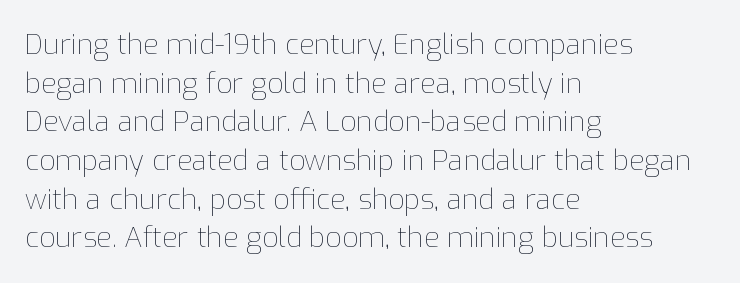
The image shows 28 px thin type, upright; set left-aligned, normal line spacing (1.38x), normal letter spacing, not underlined; low stroke contrast and a medium x-height.
